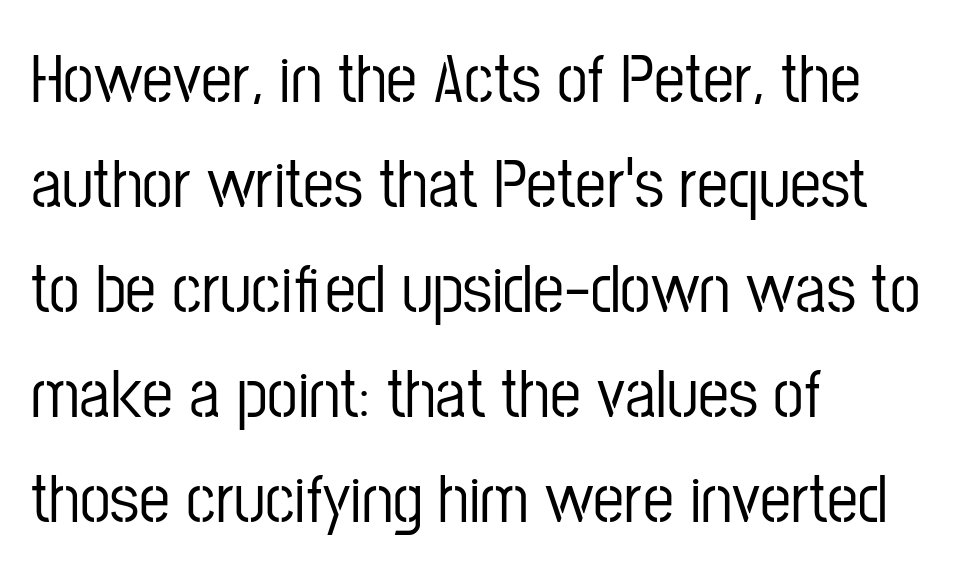
Check where the strokes stop: nothing finishes them off — pure sans. The typography opts for an upright posture over an oblique one. Short note: letters normally spaced. Proportional: the letters do not fall into vertical columns.
